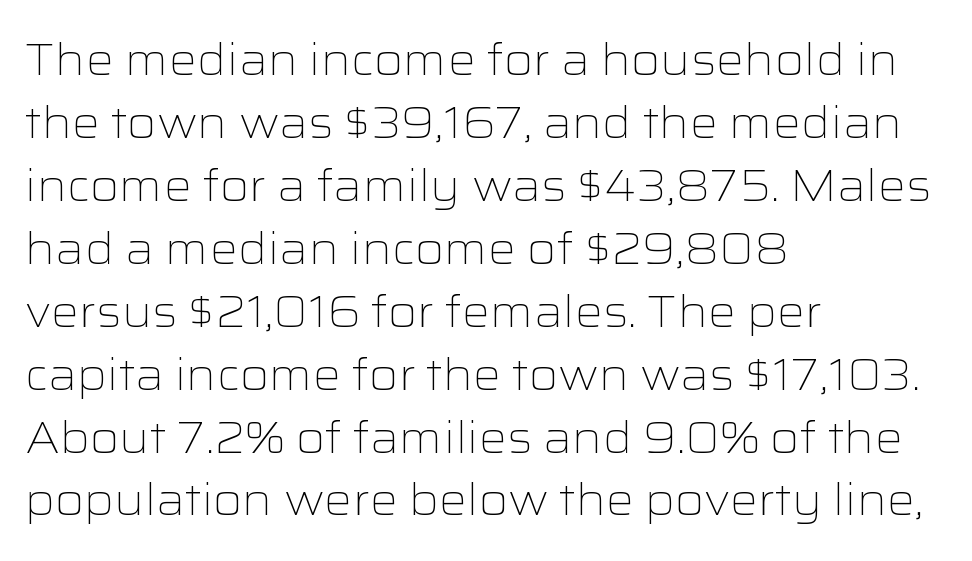
The image shows 44 px light, wide sans-serif type, upright; set left-aligned, normal line spacing (1.43x), normal letter spacing, not underlined; low stroke contrast and a medium x-height.
